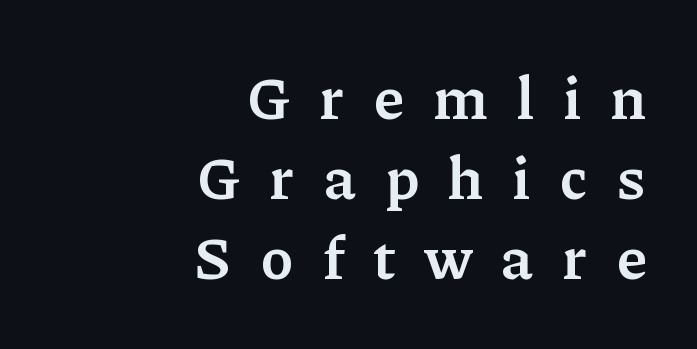
Q: Is the text bold? A: Semi-bold.
Q: Is the text italic (slanted)? A: No, it is upright.
Q: Is the typeface a serif or a sans-serif typeface? A: Serif.
Q: Is the text underlined? A: No.
Q: How is the paragraph aligned? A: Right-aligned.
Q: Is the spacing between letters normal or unusually wide? A: Unusually wide.
Q: Is the spacing between lines tight, normal or loose? A: Normal.
Q: Width (condensed, normal, or wide)? A: Normal.
Q: Stroke contrast? A: Low.
Q: x-height? A: Medium.
Q: Monospaced? A: No.
